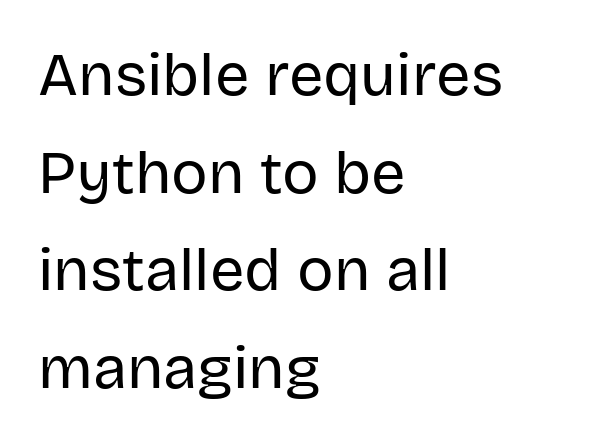
{"serif": "no", "italic": "no", "bold": "no", "weight": "regular", "width": "normal", "stroke_contrast": "low", "x_height": "large", "monospaced": "no", "underline": "no", "align": "left", "line_spacing": "normal", "line_spacing_ratio": 1.6, "letter_spacing": "normal", "letter_spacing_em": 0.0, "glyph_px": 61}
